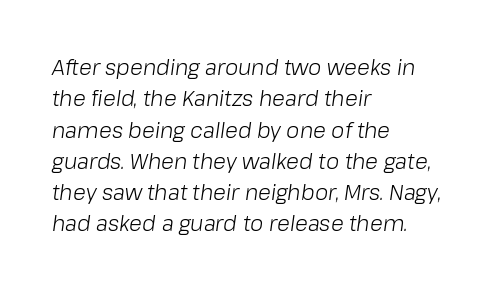
Q: Is the text bold? A: No.
Q: Is the text italic (slanted)? A: Yes, it leans right by about 8 degrees.
Q: Is the text underlined? A: No.
Q: How is the paragraph aligned? A: Left-aligned.
Q: Is the spacing between letters normal or unusually wide? A: Normal.
Q: Is the spacing between lines tight, normal or loose? A: Normal.
